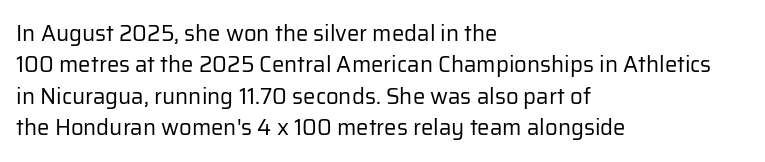
Q: Is the text bold? A: No.
Q: Is the text italic (slanted)? A: No, it is upright.
Q: Is the text underlined? A: No.
Q: How is the paragraph aligned? A: Left-aligned.
Q: Is the spacing between letters normal or unusually wide? A: Normal.
Q: Is the spacing between lines tight, normal or loose? A: Normal.
